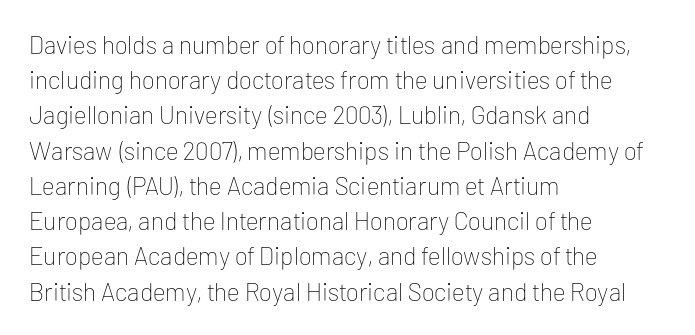
Weight: not bold — regular or lighter. Summary of vertical rhythm: regular, with standard interline spacing. Italic? Not at all — the glyphs are vertical. Words appear dense and cohesive because spacing is normal. Glance below the letters and you will spot only blank space.
